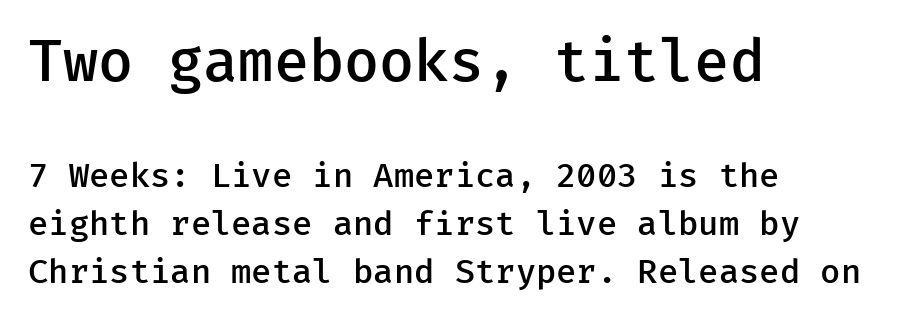
{"serif": "no", "italic": "no", "bold": "semi", "weight": "semibold", "width": "normal", "stroke_contrast": "low", "x_height": "medium", "monospaced": "yes", "underline": "no", "align": "left", "line_spacing": "normal", "line_spacing_ratio": 1.45, "letter_spacing": "normal", "letter_spacing_em": 0.0, "larger_block": "first", "size_ratio": 1.73, "glyph_px": 57}
